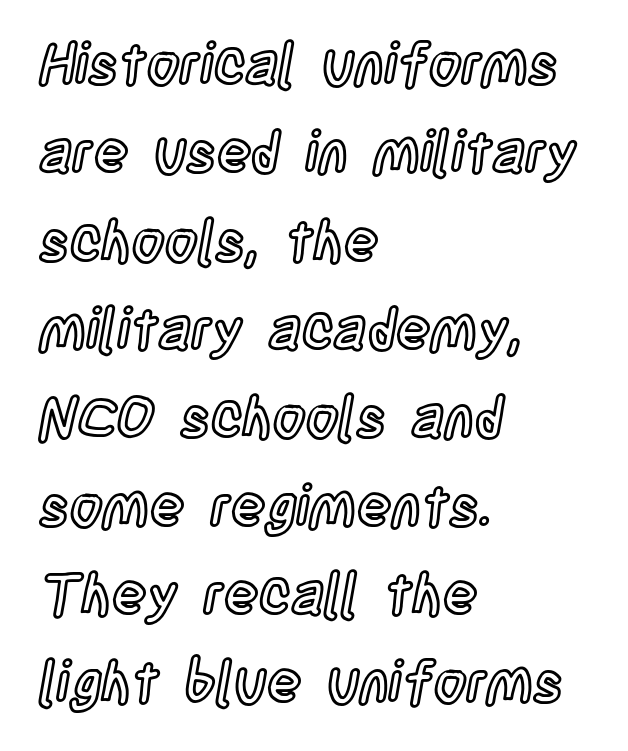
Q: Is the text italic (slanted)? A: Yes.
Q: Is the text underlined? A: No.
Q: How is the paragraph aligned? A: Left-aligned.
Q: Is the spacing between letters normal or unusually wide? A: Normal.
Q: Is the spacing between lines tight, normal or loose? A: Normal.
Q: Width (condensed, normal, or wide)? A: Condensed.
Q: x-height? A: Large.
Q: Monospaced? A: No.
